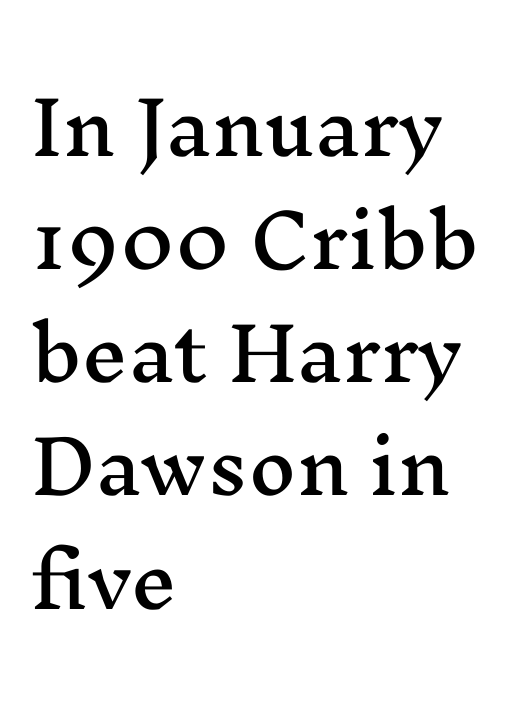
The image shows 73 px wide serif type, upright; set left-aligned, normal line spacing (1.55x), normal letter spacing, not underlined; medium stroke contrast and a medium x-height.
